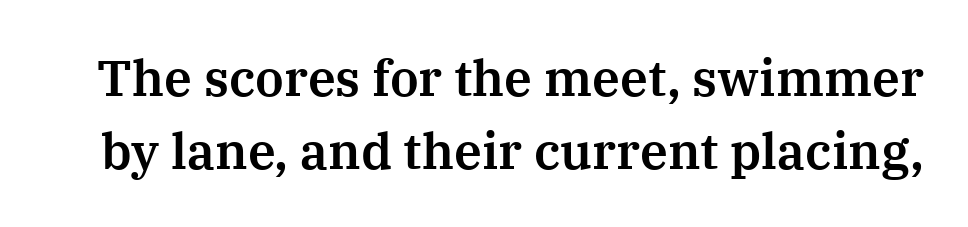
The image shows 50 px serif type, upright; set normal line spacing (1.46x), normal letter spacing, not underlined; medium stroke contrast and a medium x-height.
